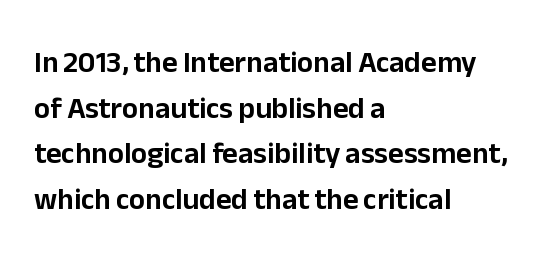
Q: Is the text italic (slanted)? A: No, it is upright.
Q: Is the typeface a serif or a sans-serif typeface? A: Sans-serif.
Q: Is the text underlined? A: No.
Q: How is the paragraph aligned? A: Left-aligned.
Q: Is the spacing between letters normal or unusually wide? A: Normal.
Q: Is the spacing between lines tight, normal or loose? A: Normal.
Q: Width (condensed, normal, or wide)? A: Normal.
Q: Stroke contrast? A: Low.
Q: x-height? A: Medium.
Q: Monospaced? A: No.
